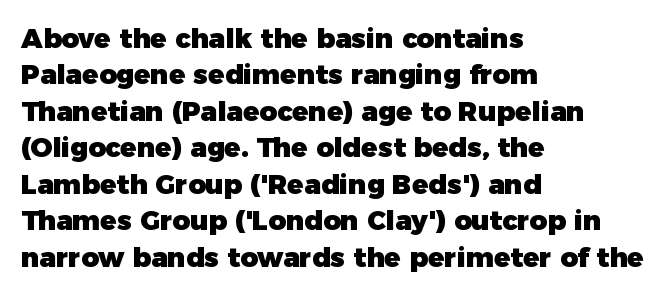
The lettering stays uniformly vertical, giving the passage a roman look. Letters rest on an invisible, unmarked baseline. This block has exactly the height ordinary leading produces. Spacing between characters is what you'd get straight out of the box. Notice how thick the strokes are: this is what a full bold looks like.
